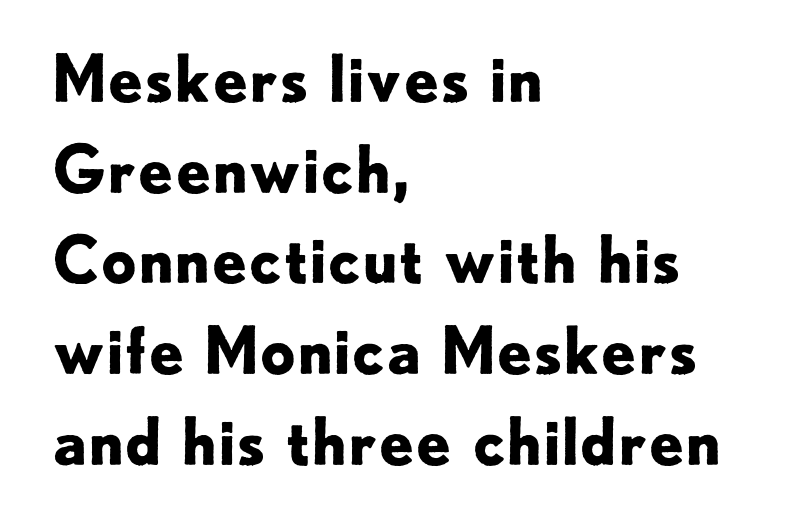
The image shows 63 px bold sans-serif type, upright; set left-aligned, normal line spacing (1.44x), normal letter spacing, not underlined; low stroke contrast and a small x-height.
